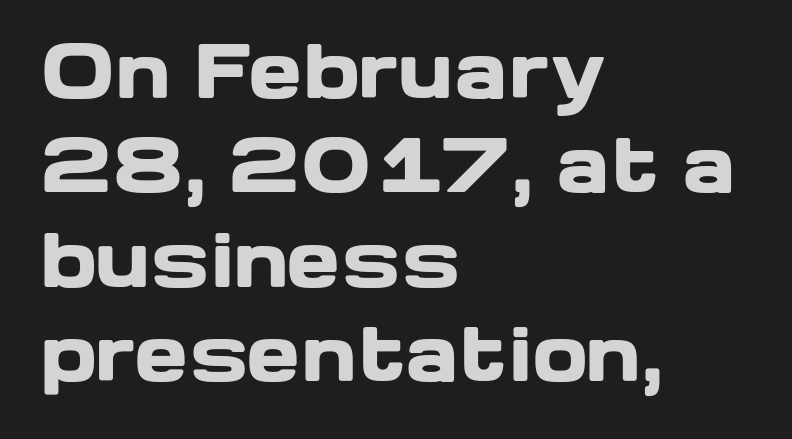
Each row of text sits above clean, open space. The passage shown stacks its lines at a standard gap. This is roman type, the default non-slanted kind. This is heavy type, rendered in bold.
